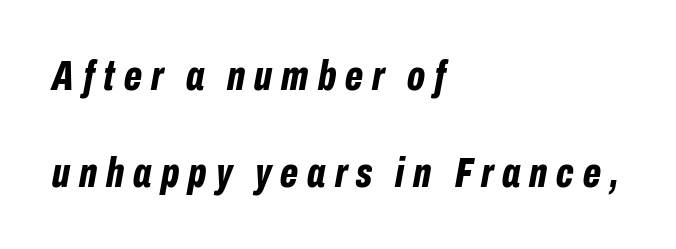
The passage shown is typed in a proportional face where columns would drift. Quick note: interline space is abundant. Check the space under the baseline: it is left empty. Line beginnings align vertically; line endings do not. These words are printed bold, with thick strokes throughout. Here the glyphs are tracked loosely, breaking word shapes into spaced letters.
